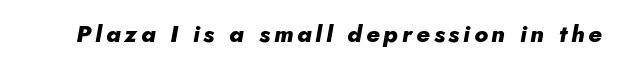
The strokes are fattened all the way to bold. The axis of the letterforms is tilted away from vertical. No word sits above an underline.
